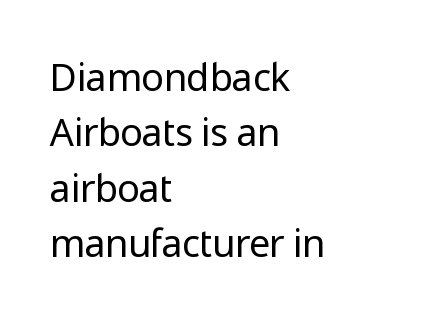
The image shows 38 px regular-weight sans-serif type, upright; set left-aligned, normal line spacing (1.46x), normal letter spacing, not underlined; low stroke contrast and a medium x-height.
